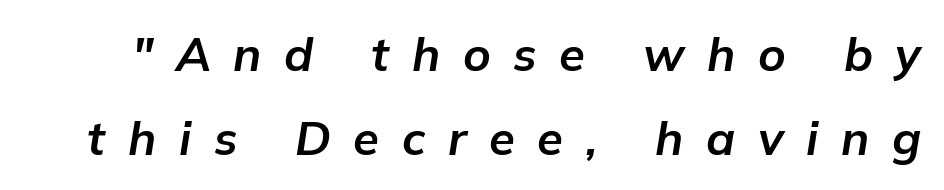
{"italic": "yes", "lean": "right", "slant_degrees": 9, "bold": "yes", "weight": "bold", "width": "normal", "stroke_contrast": "low", "x_height": "medium", "monospaced": "no", "underline": "no", "line_spacing_ratio": 1.78, "letter_spacing": "wide", "letter_spacing_em": 0.48, "glyph_px": 47}
